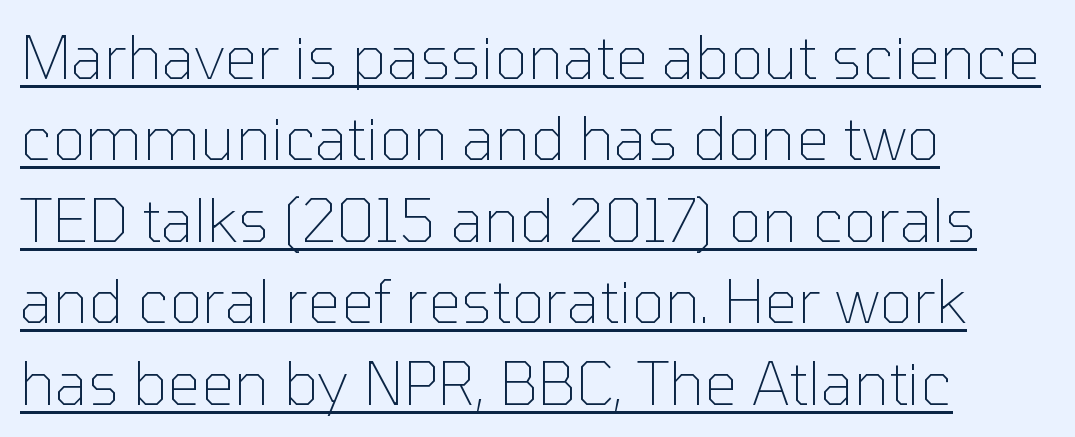
Q: Is the text bold? A: No.
Q: Is the text italic (slanted)? A: No, it is upright.
Q: Is the typeface a serif or a sans-serif typeface? A: Sans-serif.
Q: Is the text underlined? A: Yes.
Q: How is the paragraph aligned? A: Left-aligned.
Q: Is the spacing between letters normal or unusually wide? A: Normal.
Q: Is the spacing between lines tight, normal or loose? A: Normal.
Q: Width (condensed, normal, or wide)? A: Normal.
Q: Stroke contrast? A: Low.
Q: x-height? A: Medium.
Q: Monospaced? A: No.
